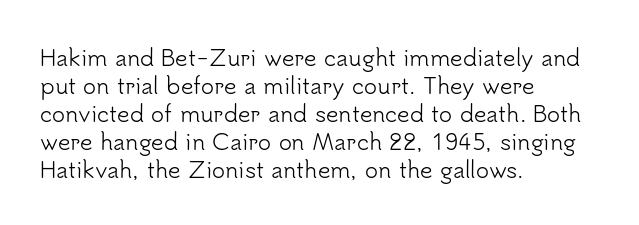
Q: Is the text bold? A: No.
Q: Is the text italic (slanted)? A: No, it is upright.
Q: Is the text underlined? A: No.
Q: How is the paragraph aligned? A: Left-aligned.
Q: Is the spacing between letters normal or unusually wide? A: Normal.
Q: Is the spacing between lines tight, normal or loose? A: Normal.
